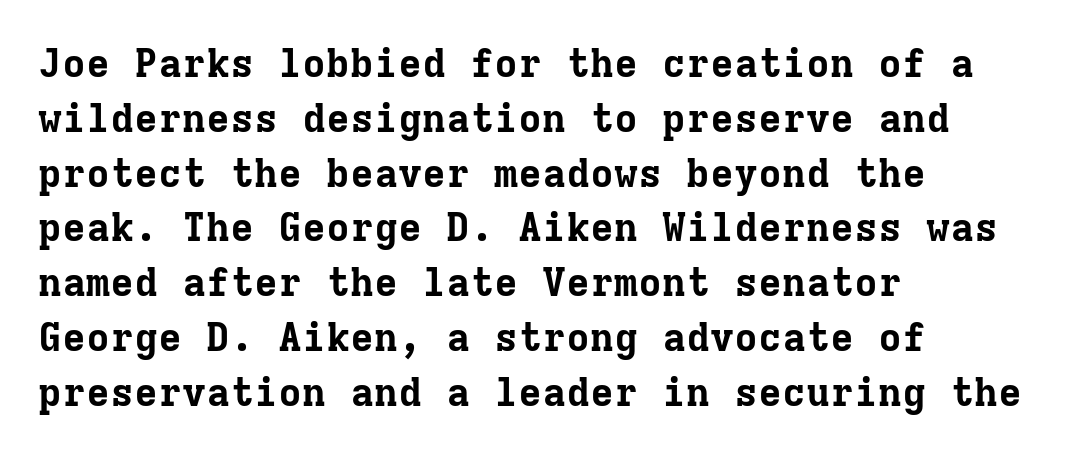
{"serif": "yes", "italic": "no", "bold": "yes", "weight": "bold", "width": "normal", "stroke_contrast": "low", "x_height": "medium", "monospaced": "yes", "underline": "no", "align": "left", "line_spacing": "normal", "line_spacing_ratio": 1.37, "letter_spacing": "normal", "letter_spacing_em": 0.0, "glyph_px": 40}
